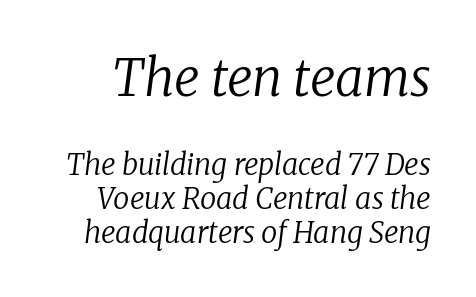
Q: Is the text bold? A: No.
Q: Is the text italic (slanted)? A: Yes, it leans right by about 8 degrees.
Q: Is the typeface a serif or a sans-serif typeface? A: Serif.
Q: Is the text underlined? A: No.
Q: Is the spacing between letters normal or unusually wide? A: Normal.
Q: Which block of text is set in a larger size, the first (top) or the second (bottom)? A: The first (top) one.
Q: Width (condensed, normal, or wide)? A: Normal.
Q: Stroke contrast? A: Low.
Q: x-height? A: Medium.
Q: Monospaced? A: No.
